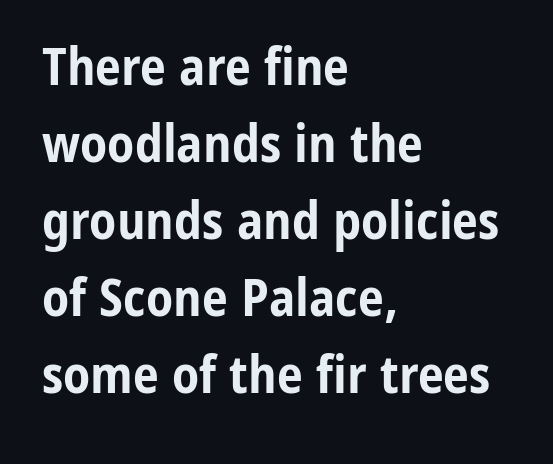
{"serif": "no", "italic": "no", "bold": "yes", "weight": "bold", "width": "condensed", "stroke_contrast": "low", "x_height": "medium", "monospaced": "no", "underline": "no", "align": "left", "line_spacing": "normal", "line_spacing_ratio": 1.48, "letter_spacing": "normal", "letter_spacing_em": 0.0, "glyph_px": 52}
